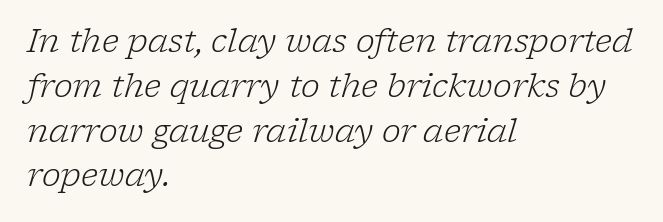
Q: Is the text bold? A: No.
Q: Is the text italic (slanted)? A: Yes, it leans right by about 17 degrees.
Q: Is the typeface a serif or a sans-serif typeface? A: Serif.
Q: Is the text underlined? A: No.
Q: How is the paragraph aligned? A: Left-aligned.
Q: Is the spacing between letters normal or unusually wide? A: Normal.
Q: Is the spacing between lines tight, normal or loose? A: Normal.
Q: Width (condensed, normal, or wide)? A: Normal.
Q: Stroke contrast? A: Low.
Q: x-height? A: Medium.
Q: Monospaced? A: No.
